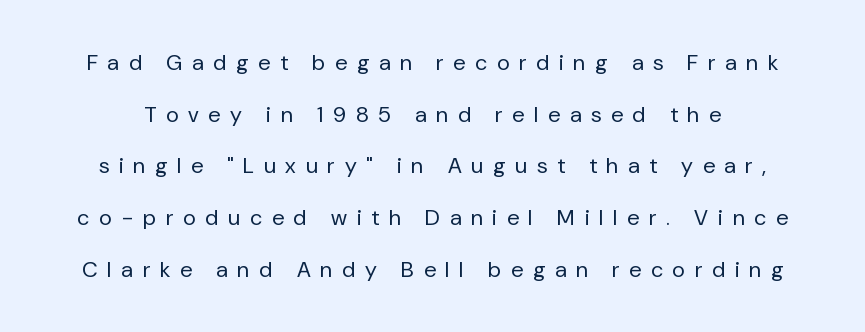
Q: Is the text bold? A: No.
Q: Is the text italic (slanted)? A: No, it is upright.
Q: Is the text underlined? A: No.
Q: Is the spacing between letters normal or unusually wide? A: Unusually wide.
Q: Is the spacing between lines tight, normal or loose? A: Loose.
